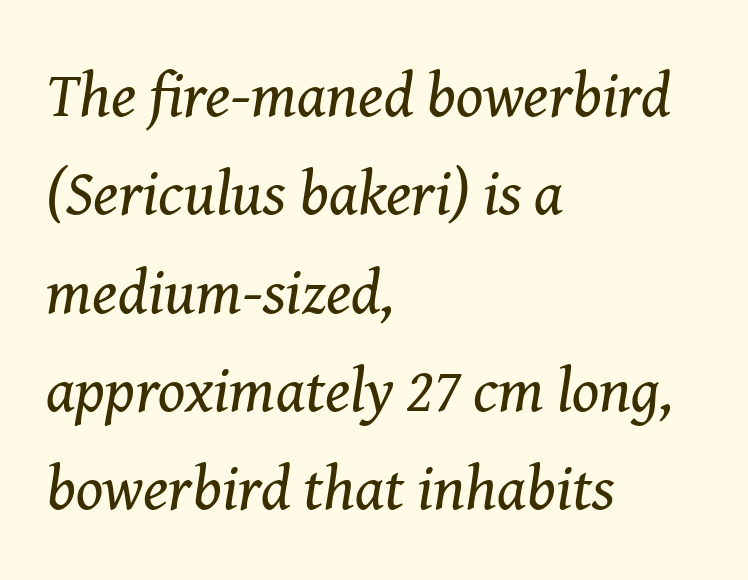
{"serif": "yes", "italic": "yes", "lean": "right", "slant_degrees": 8, "bold": "no", "weight": "regular", "width": "normal", "stroke_contrast": "medium", "x_height": "medium", "monospaced": "no", "underline": "no", "align": "left", "line_spacing": "normal", "line_spacing_ratio": 1.56, "letter_spacing": "normal", "letter_spacing_em": 0.0, "glyph_px": 63}
